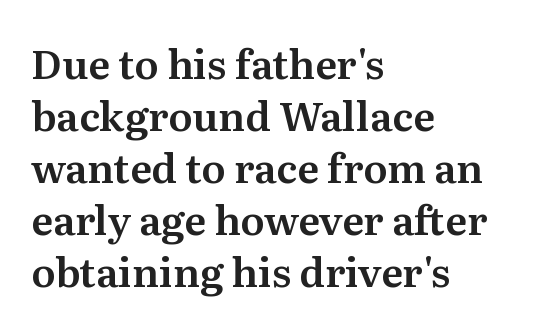
{"serif": "yes", "italic": "no", "width": "normal", "stroke_contrast": "medium", "x_height": "medium", "monospaced": "no", "underline": "no", "align": "left", "line_spacing": "normal", "line_spacing_ratio": 1.3, "letter_spacing": "normal", "letter_spacing_em": 0.0, "glyph_px": 40}
